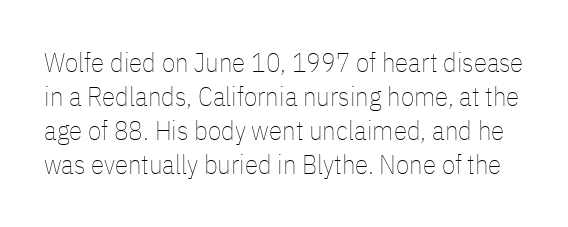
The foot of each line stays bare and open. Stems and bowls with no extra thickness — not bold. The space between consecutive lines is moderate. Posture: straight, roman, zero tilt.
